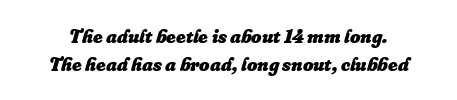
The image shows 20 px bold type, italic (leaning right); set normal line spacing (1.4x), normal letter spacing, not underlined.
